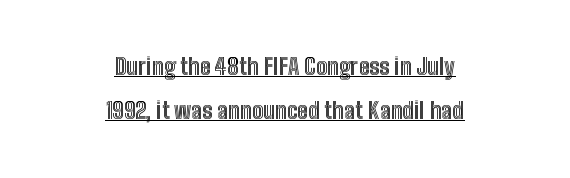
{"italic": "no", "underline": "yes", "align": "center", "line_spacing": "loose", "line_spacing_ratio": 2.01, "letter_spacing": "normal", "letter_spacing_em": 0.0, "glyph_px": 22}
